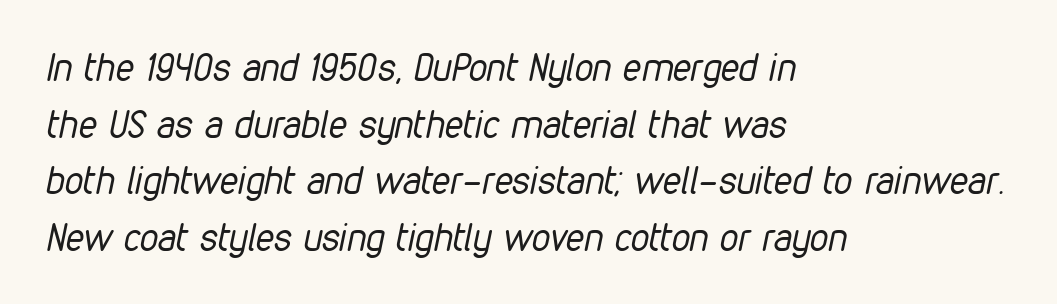
The image shows 37 px regular-weight, condensed type, italic (leaning right); set left-aligned, normal line spacing (1.53x), normal letter spacing, not underlined; low stroke contrast and a medium x-height.
